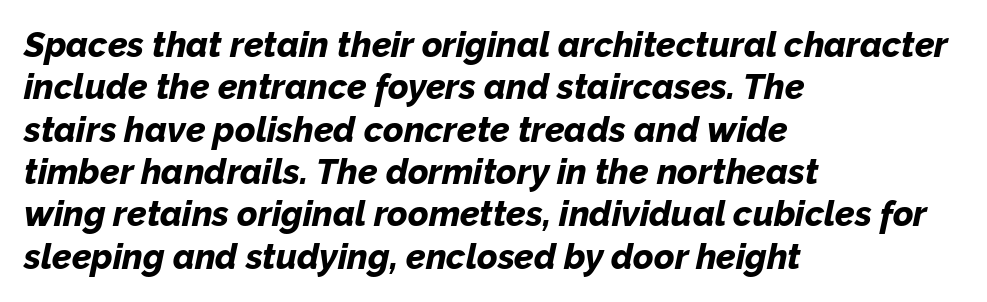
{"italic": "yes", "lean": "right", "slant_degrees": 12, "bold": "yes", "weight": "bold", "width": "normal", "stroke_contrast": "low", "x_height": "medium", "monospaced": "no", "underline": "no", "align": "left", "line_spacing_ratio": 1.21, "letter_spacing": "normal", "letter_spacing_em": 0.0, "glyph_px": 35}
